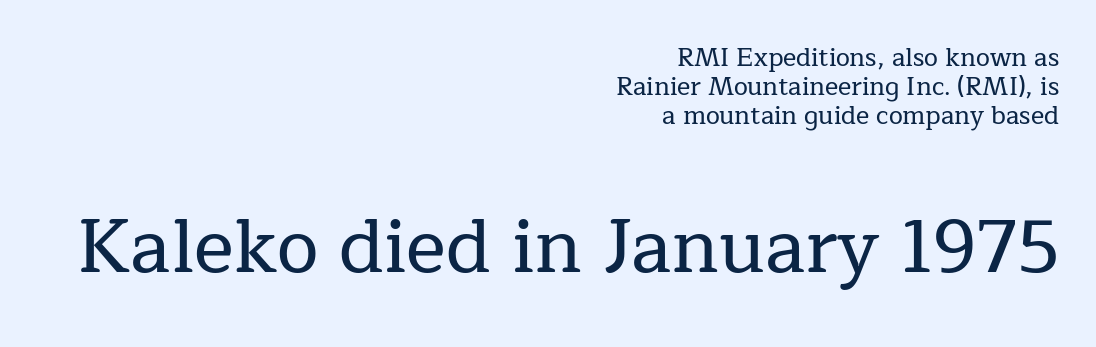
Nope, not italic — everything's standing straight. This rendering leaves character spacing at its baseline value. Size hierarchy here favors the trailing block over the leading one. These lines are set flush right with a ragged left edge. Note the varied advance widths — an 'i' is clearly narrower than an 'm'. The space directly below the letters is spotless.
